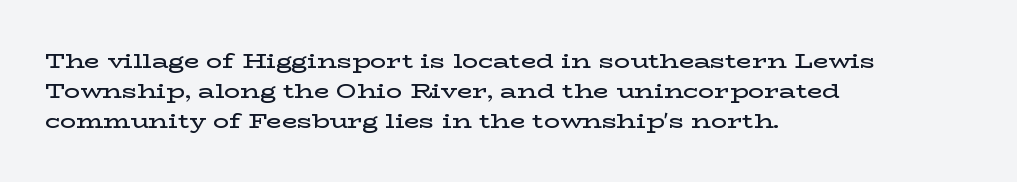
Q: Is the text bold? A: Semi-bold.
Q: Is the text italic (slanted)? A: No, it is upright.
Q: Is the text underlined? A: No.
Q: How is the paragraph aligned? A: Left-aligned.
Q: Is the spacing between letters normal or unusually wide? A: Normal.
Q: Is the spacing between lines tight, normal or loose? A: Normal.
